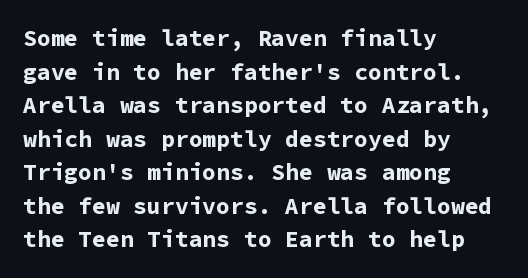
Each line starts at the same left margin while the right side varies. One glance says typical: line gaps are just what's usual. Nope, not italic — everything's standing straight. Plenty of ink on the page — the face is bold.
